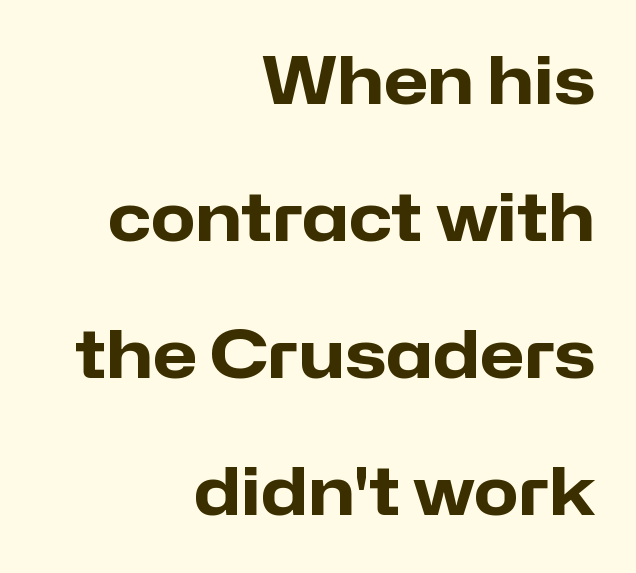
Here the designer chose a conventional face with non-uniform glyph widths. This sample trades compactness for vertical openness between lines. Is the block centered? No — it sits flush against the right margin. Clear beneath every line of the passage. It's the straight-up-and-down kind of type. Set as a true bold cut, around the 700 mark.
